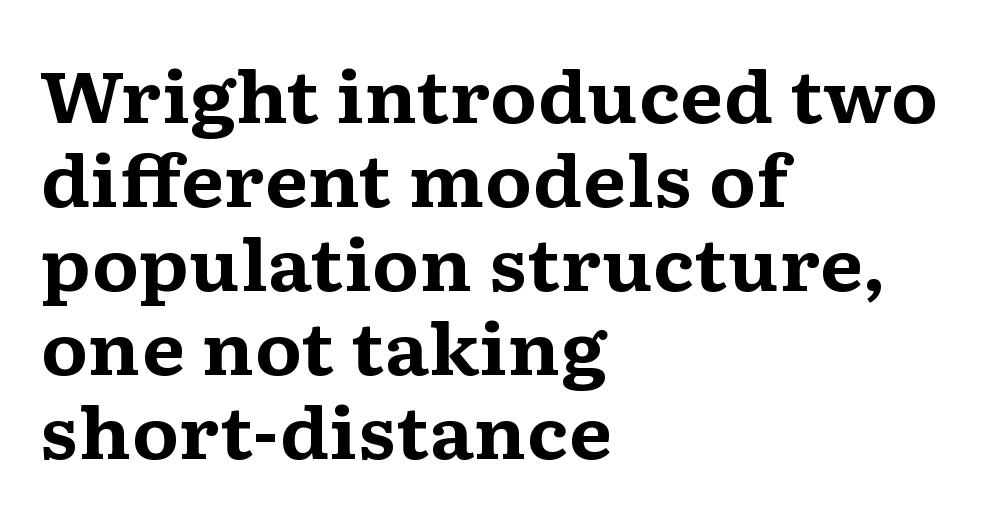
The face used here is seriffed, in the tradition of book romans. The string is rendered with underlining switched off. If you drew a ruler down the left edge, every line would touch it. Here the glyphs are tracked normally, forming tight word shapes.
